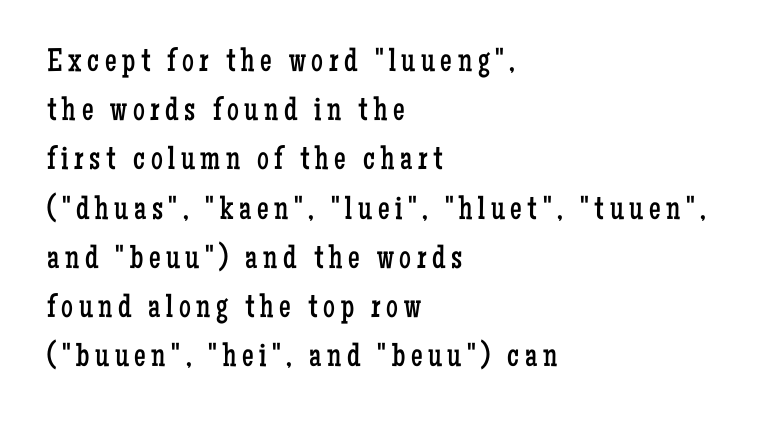
{"serif": "yes", "italic": "no", "bold": "no", "weight": "regular", "width": "condensed", "stroke_contrast": "low", "x_height": "medium", "monospaced": "no", "underline": "no", "align": "left", "line_spacing": "normal", "line_spacing_ratio": 1.49, "glyph_px": 33}
